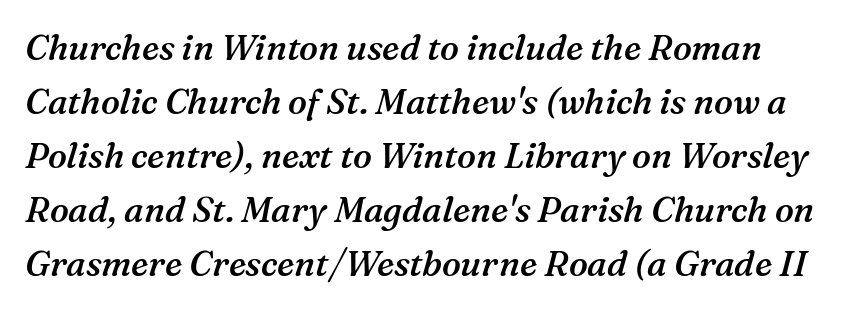
The image shows 35 px semibold serif type, italic (leaning right); set normal line spacing (1.54x), normal letter spacing, not underlined; medium stroke contrast and a medium x-height.
